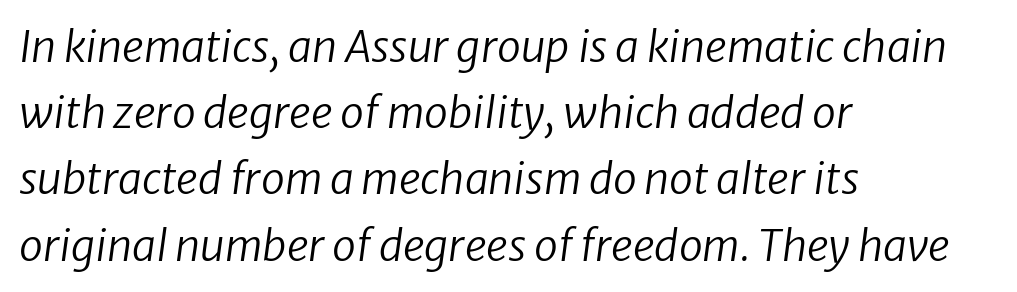
The image shows 43 px regular-weight type, italic (leaning right); set left-aligned, normal line spacing (1.54x), normal letter spacing, not underlined; low stroke contrast and a medium x-height.
